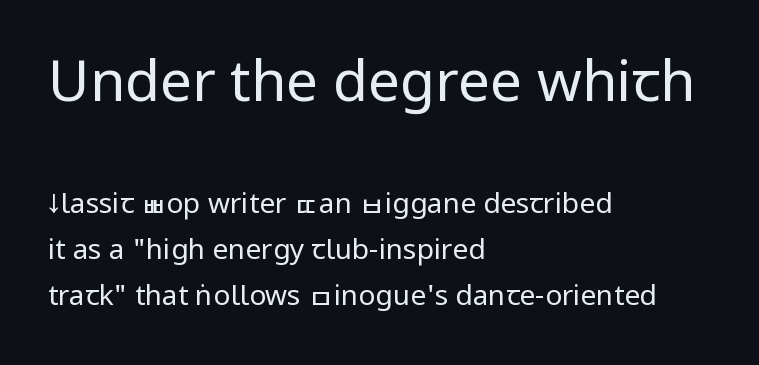
The image shows 57 px regular-weight, condensed sans-serif type, upright; set left-aligned, normal line spacing (1.64x), normal letter spacing, not underlined; the first (top) block is 2.04x larger; low stroke contrast.
